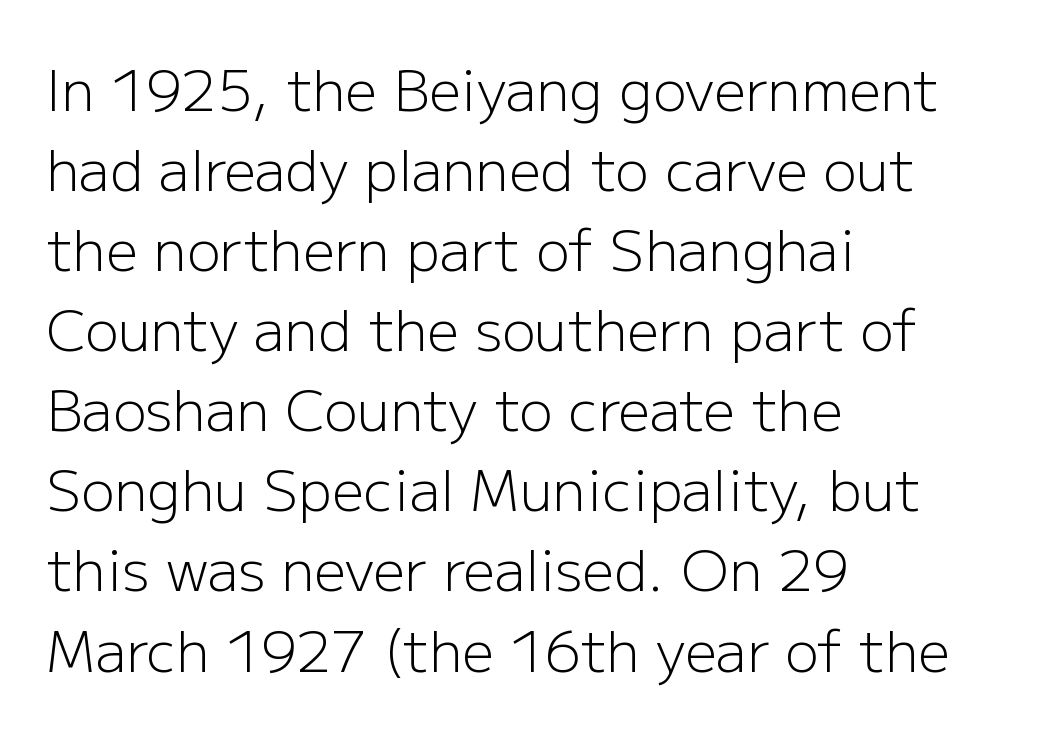
The image shows 56 px light sans-serif type, upright; set left-aligned, normal line spacing (1.43x), normal letter spacing, not underlined; low stroke contrast and a medium x-height.
